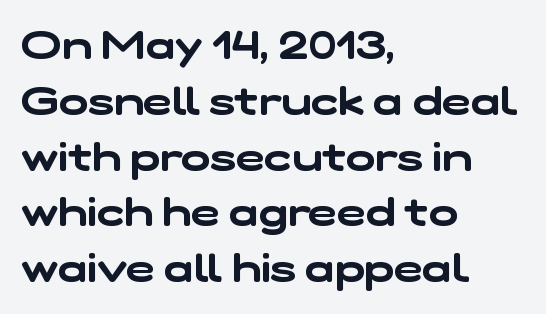
The image shows 39 px wide sans-serif type; set left-aligned, normal line spacing (1.43x), normal letter spacing, not underlined; low stroke contrast and a medium x-height.
